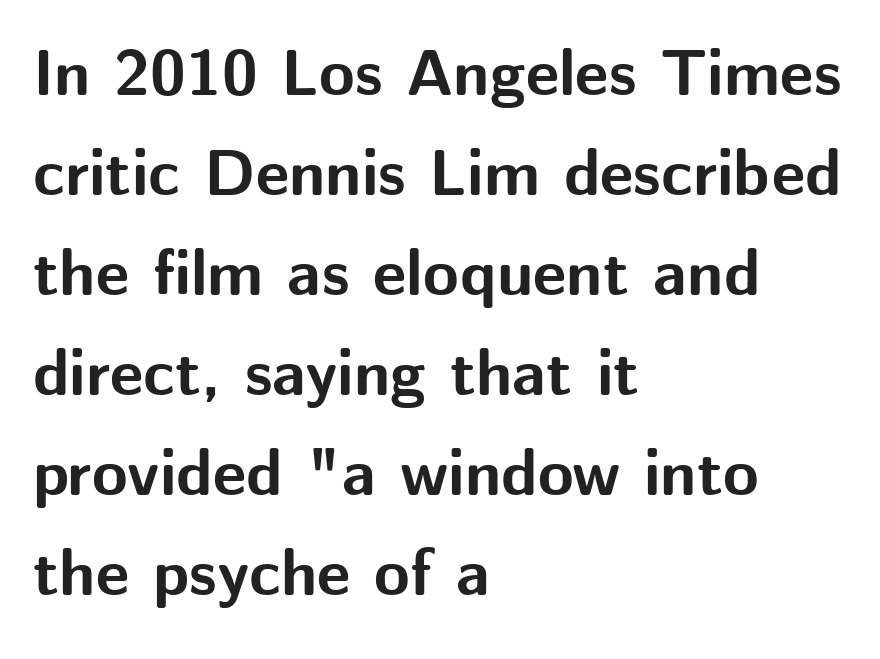
The image shows 65 px bold sans-serif type, upright; set left-aligned, normal line spacing (1.54x), normal letter spacing, not underlined; medium stroke contrast and a medium x-height.
